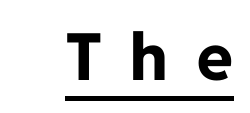
{"serif": "no", "italic": "no", "bold": "yes", "weight": "bold", "width": "normal", "stroke_contrast": "low", "x_height": "medium", "monospaced": "no", "underline": "yes", "letter_spacing": "wide", "letter_spacing_em": 0.45, "glyph_px": 65}
